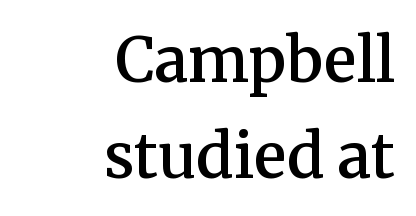
{"serif": "yes", "italic": "no", "bold": "semi", "weight": "semibold", "width": "normal", "stroke_contrast": "medium", "x_height": "medium", "monospaced": "no", "underline": "no", "align": "right", "line_spacing": "normal", "line_spacing_ratio": 1.57, "letter_spacing": "normal", "letter_spacing_em": 0.0, "glyph_px": 61}
